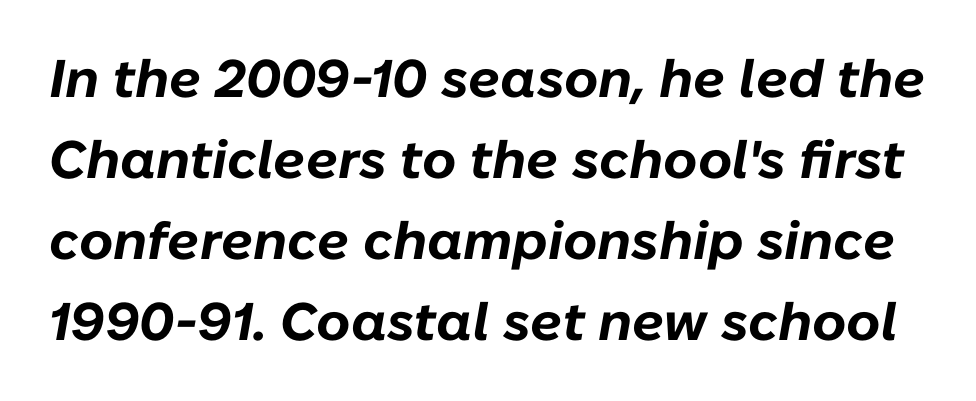
Regarding leading, the lines here are spaced in the standard way. Honestly, there is no underline to notice here at all. This rendering leaves character spacing at its baseline value. Here the designer chose a conventional face with non-uniform glyph widths.
